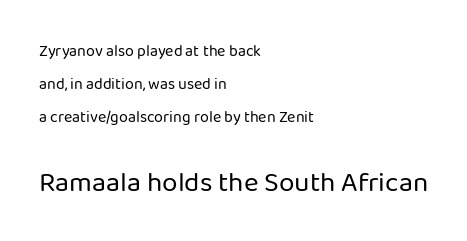
Q: Is the text bold? A: No.
Q: Is the text italic (slanted)? A: No, it is upright.
Q: Is the typeface a serif or a sans-serif typeface? A: Sans-serif.
Q: Is the text underlined? A: No.
Q: How is the paragraph aligned? A: Left-aligned.
Q: Is the spacing between letters normal or unusually wide? A: Normal.
Q: Is the spacing between lines tight, normal or loose? A: Loose.
Q: Which block of text is set in a larger size, the first (top) or the second (bottom)? A: The second (bottom) one.
Q: Width (condensed, normal, or wide)? A: Normal.
Q: Stroke contrast? A: Low.
Q: x-height? A: Medium.
Q: Monospaced? A: No.
